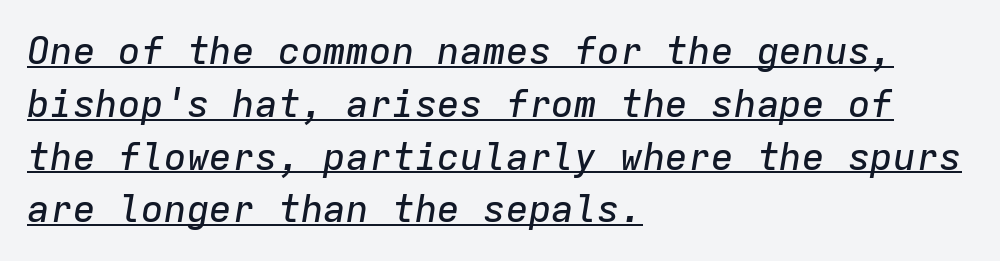
The image shows 38 px text type, italic (leaning right), monospaced; set left-aligned, normal line spacing (1.39x), normal letter spacing, underlined; low stroke contrast and a medium x-height.
